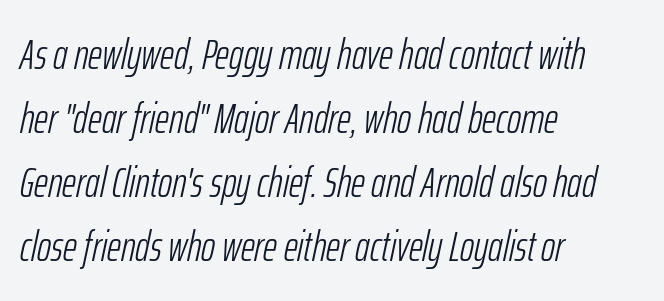
Q: Is the text bold? A: No.
Q: Is the text italic (slanted)? A: Yes, it leans right by about 12 degrees.
Q: Is the text underlined? A: No.
Q: How is the paragraph aligned? A: Left-aligned.
Q: Is the spacing between letters normal or unusually wide? A: Normal.
Q: Is the spacing between lines tight, normal or loose? A: Normal.
Q: Width (condensed, normal, or wide)? A: Condensed.
Q: Stroke contrast? A: Low.
Q: x-height? A: Medium.
Q: Monospaced? A: No.
